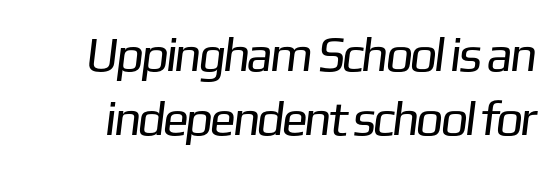
Q: Is the text bold? A: No.
Q: Is the typeface a serif or a sans-serif typeface? A: Sans-serif.
Q: Is the text underlined? A: No.
Q: Is the spacing between letters normal or unusually wide? A: Normal.
Q: Is the spacing between lines tight, normal or loose? A: Normal.
Q: Width (condensed, normal, or wide)? A: Normal.
Q: Stroke contrast? A: Low.
Q: x-height? A: Medium.
Q: Monospaced? A: No.
